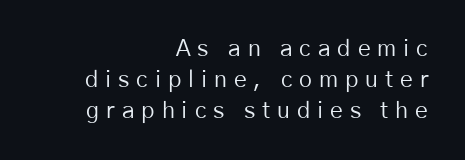
Look at the tracking — it's clearly loosened, letters drifting apart. The baseline area is clear. The lines sit at an ordinary, default distance from one another. If you drew a line through each stem, it would be perfectly vertical. Teacher's note: observe the even right margin — that is flush-right alignment.
